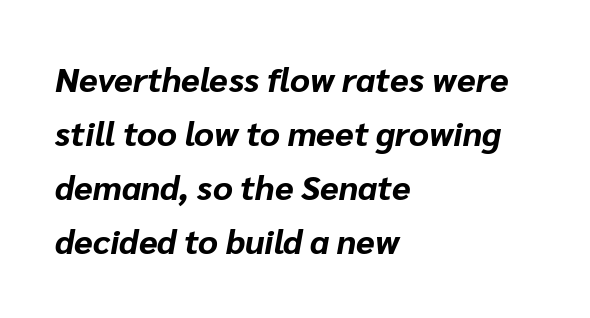
The image shows 34 px bold type, italic (leaning right); set left-aligned, normal line spacing (1.59x), normal letter spacing, not underlined; low stroke contrast and a medium x-height.
